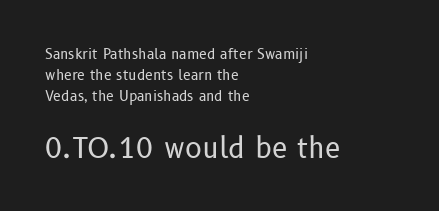
{"serif": "no", "italic": "no", "bold": "no", "weight": "regular", "width": "normal", "stroke_contrast": "low", "x_height": "medium", "monospaced": "no", "underline": "no", "align": "left", "line_spacing": "normal", "line_spacing_ratio": 1.5, "letter_spacing": "normal", "letter_spacing_em": 0.0, "larger_block": "second", "size_ratio": 2.0, "glyph_px": 28}
